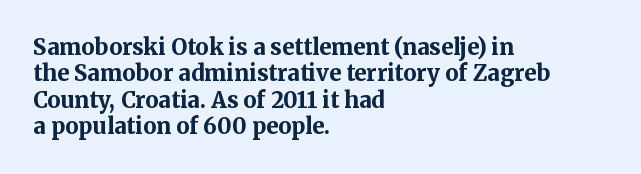
{"italic": "no", "bold": "yes", "underline": "no", "align": "left", "line_spacing_ratio": 1.2, "letter_spacing": "normal", "letter_spacing_em": 0.0, "glyph_px": 22}
